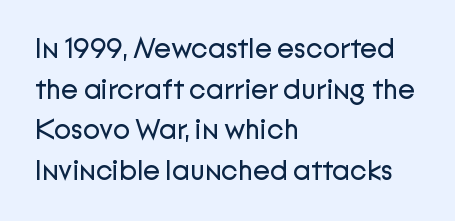
The image shows 28 px regular-weight sans-serif type, upright; set left-aligned, normal line spacing (1.45x), normal letter spacing, not underlined; low stroke contrast and a medium x-height.
